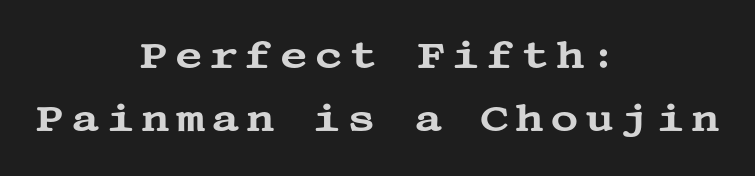
The lines in this sample share a center point and differ in where they start and stop. One glance says typical: line gaps are just what's usual. The font family rendered here belongs to the serif group. The glyphs are unaccompanied by any horizontal stroke below them. You can tell it's not italic because the verticals are truly vertical.
